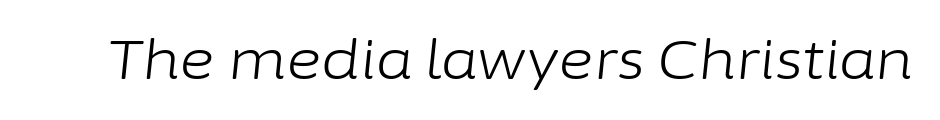
The image shows 54 px light type, italic (leaning right); set normal letter spacing, not underlined; low stroke contrast and a medium x-height.
